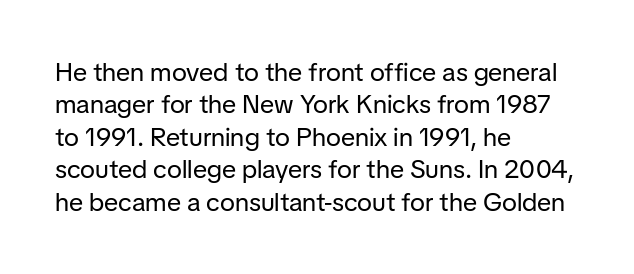
{"italic": "no", "bold": "no", "underline": "no", "align": "left", "line_spacing": "normal", "line_spacing_ratio": 1.25, "letter_spacing": "normal", "letter_spacing_em": 0.0, "glyph_px": 26}
